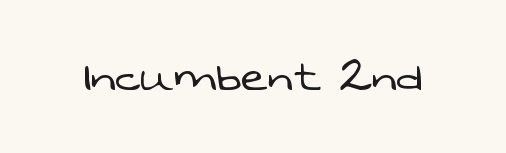
Q: Is the text bold? A: No.
Q: Is the typeface a serif or a sans-serif typeface? A: Sans-serif.
Q: Is the text underlined? A: No.
Q: Is the spacing between letters normal or unusually wide? A: Normal.
Q: Width (condensed, normal, or wide)? A: Normal.
Q: Stroke contrast? A: Low.
Q: x-height? A: Medium.
Q: Monospaced? A: No.
